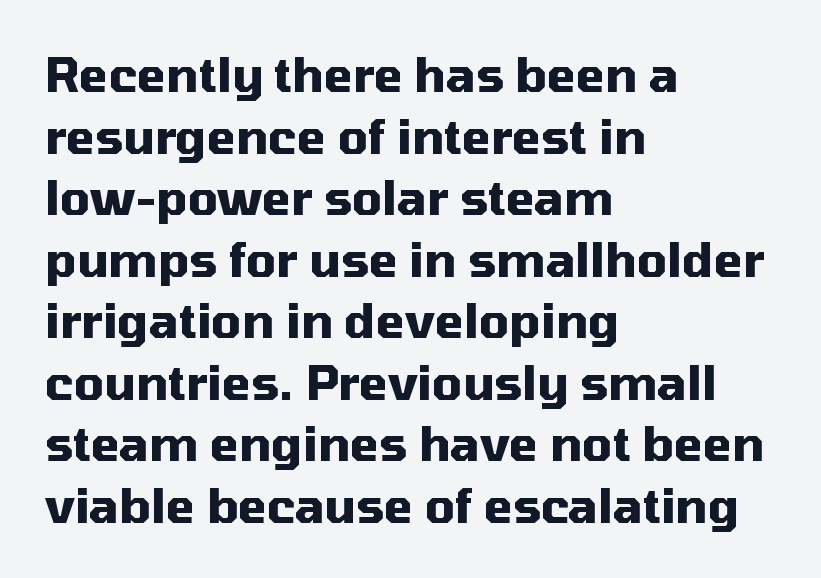
The image shows 47 px heavy sans-serif type, upright; set left-aligned, normal line spacing (1.31x), normal letter spacing, not underlined; medium stroke contrast and a medium x-height.
